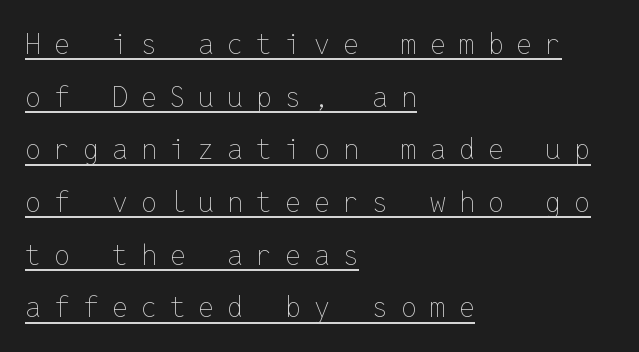
{"italic": "no", "bold": "no", "weight": "thin", "width": "normal", "stroke_contrast": "low", "x_height": "medium", "monospaced": "yes", "underline": "yes", "align": "left", "line_spacing_ratio": 1.88, "letter_spacing": "wide", "letter_spacing_em": 0.47, "glyph_px": 28}
